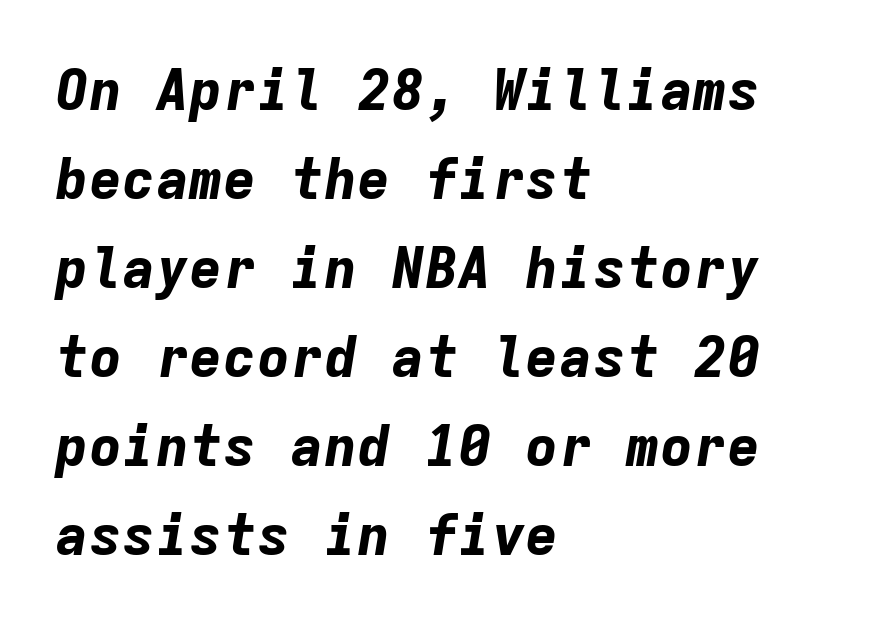
Q: Is the text bold? A: Yes.
Q: Is the text italic (slanted)? A: Yes, it leans right by about 9 degrees.
Q: Is the text underlined? A: No.
Q: How is the paragraph aligned? A: Left-aligned.
Q: Is the spacing between letters normal or unusually wide? A: Normal.
Q: Is the spacing between lines tight, normal or loose? A: Normal.
Q: Width (condensed, normal, or wide)? A: Normal.
Q: Stroke contrast? A: Low.
Q: x-height? A: Medium.
Q: Monospaced? A: Yes.
